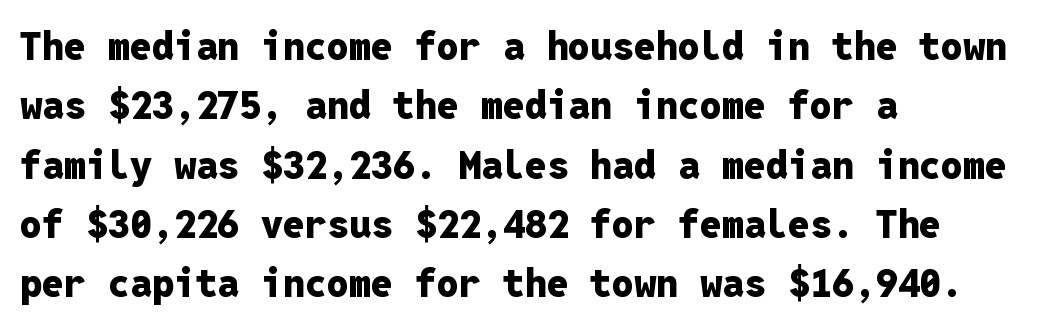
Q: Is the text bold? A: Yes.
Q: Is the text italic (slanted)? A: No, it is upright.
Q: Is the typeface a serif or a sans-serif typeface? A: Sans-serif.
Q: Is the text underlined? A: No.
Q: How is the paragraph aligned? A: Left-aligned.
Q: Is the spacing between letters normal or unusually wide? A: Normal.
Q: Is the spacing between lines tight, normal or loose? A: Normal.
Q: Width (condensed, normal, or wide)? A: Normal.
Q: Stroke contrast? A: Low.
Q: x-height? A: Medium.
Q: Monospaced? A: Yes.
